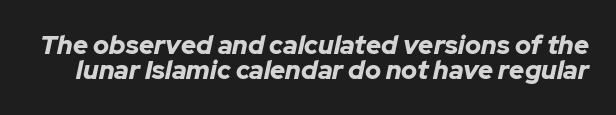
The image shows 26 px bold type, italic (leaning right); set tight line spacing (0.98x), normal letter spacing, not underlined.
